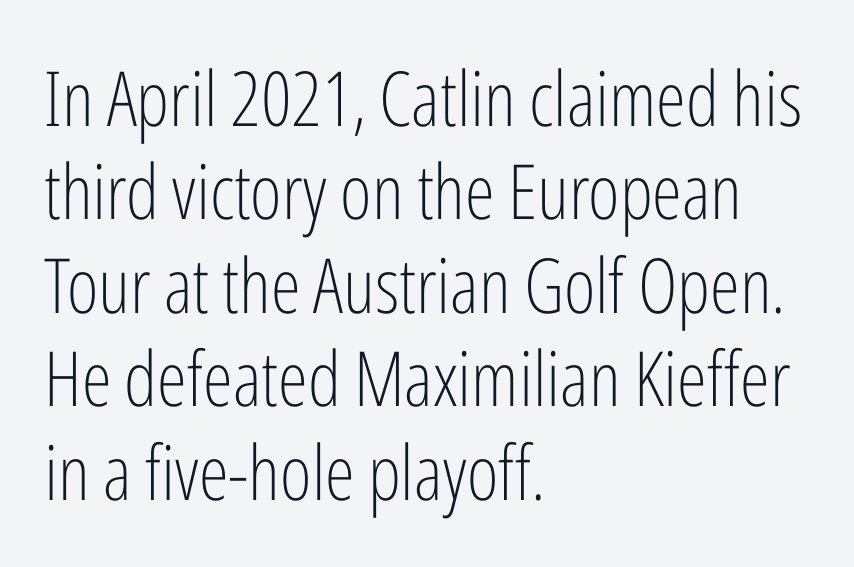
The image shows 76 px light, condensed sans-serif type, upright; set left-aligned, line spacing 1.23x, normal letter spacing, not underlined; low stroke contrast and a medium x-height.
